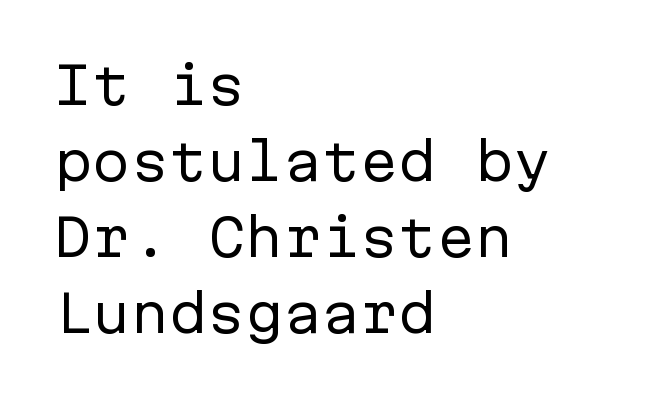
Q: Is the text bold? A: No.
Q: Is the text italic (slanted)? A: No, it is upright.
Q: Is the typeface a serif or a sans-serif typeface? A: Sans-serif.
Q: Is the text underlined? A: No.
Q: How is the paragraph aligned? A: Left-aligned.
Q: Is the spacing between letters normal or unusually wide? A: Normal.
Q: Is the spacing between lines tight, normal or loose? A: Normal.
Q: Width (condensed, normal, or wide)? A: Normal.
Q: Stroke contrast? A: Low.
Q: x-height? A: Medium.
Q: Monospaced? A: Yes.
